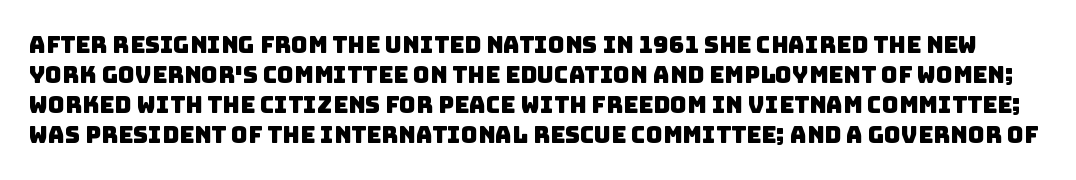
The type is set solid horizontally, with unmodified tracking. One glance says typical: line gaps are just what's usual. Rule under the text: the space is simply empty.
